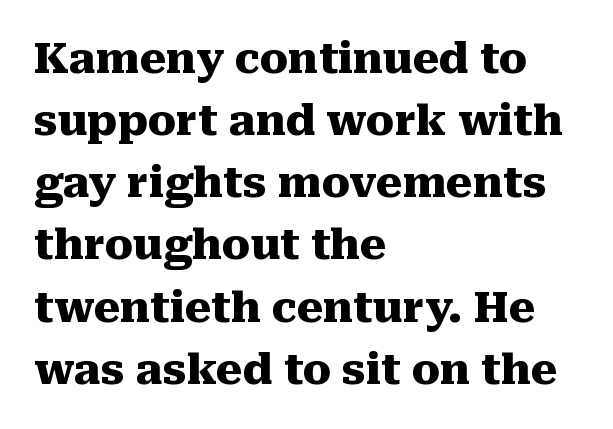
Leftover space on each line is placed entirely after the last word. The face used here is seriffed, in the tradition of book romans. A normal amount of white space separates one row of letters from the next. The rendering keeps characters at their native spacing. Clear beneath every line of the passage. Thick stems and heavy bowls — unmistakably bold.
